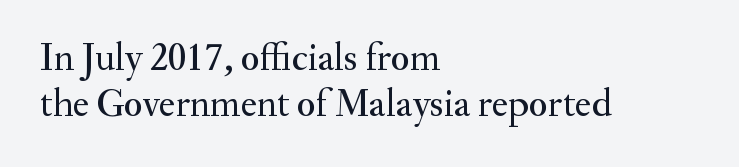
Q: Is the text italic (slanted)? A: No, it is upright.
Q: Is the typeface a serif or a sans-serif typeface? A: Serif.
Q: Is the text underlined? A: No.
Q: How is the paragraph aligned? A: Left-aligned.
Q: Is the spacing between letters normal or unusually wide? A: Normal.
Q: Width (condensed, normal, or wide)? A: Normal.
Q: Stroke contrast? A: Medium.
Q: x-height? A: Small.
Q: Monospaced? A: No.
